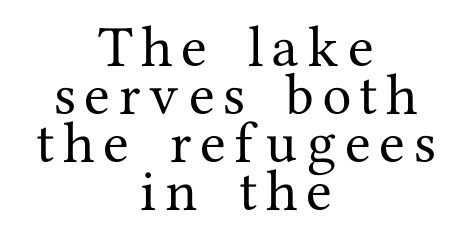
The image shows 47 px serif type, upright; set centered, tight line spacing (1.02x), not underlined; medium stroke contrast and a medium x-height.
